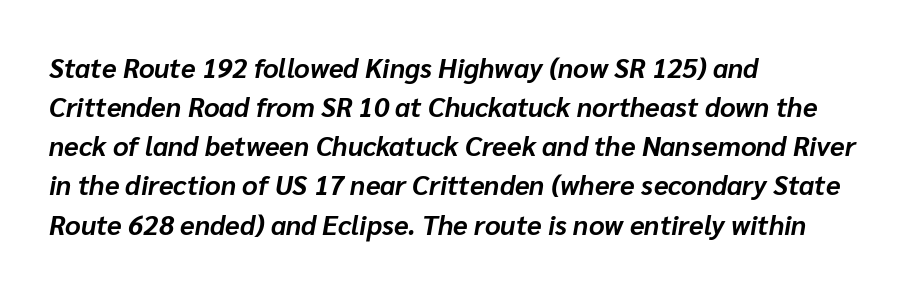
{"italic": "yes", "lean": "right", "slant_degrees": 10, "bold": "yes", "underline": "no", "align": "left", "line_spacing": "normal", "line_spacing_ratio": 1.45, "letter_spacing": "normal", "letter_spacing_em": 0.0, "glyph_px": 27}
